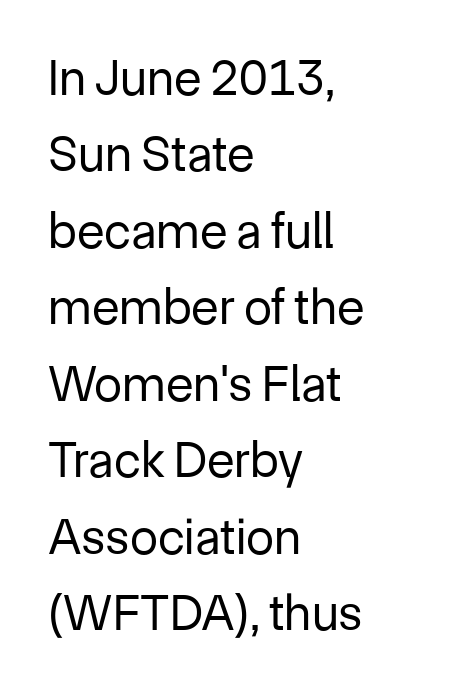
Unlike a traditional serif, this face leaves its strokes unadorned. If you measured baseline to baseline, you'd find a middling distance. Type without underlining. The passage shown is typed in a proportional face where columns would drift.
